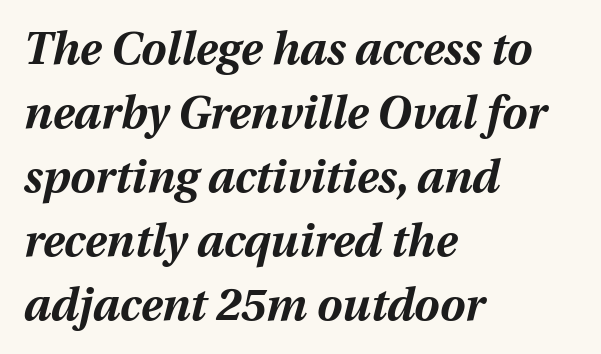
{"italic": "yes", "lean": "right", "slant_degrees": 12, "bold": "yes", "weight": "bold", "width": "normal", "stroke_contrast": "medium", "x_height": "medium", "monospaced": "no", "underline": "no", "align": "left", "line_spacing": "normal", "line_spacing_ratio": 1.42, "letter_spacing": "normal", "letter_spacing_em": 0.0, "glyph_px": 45}
